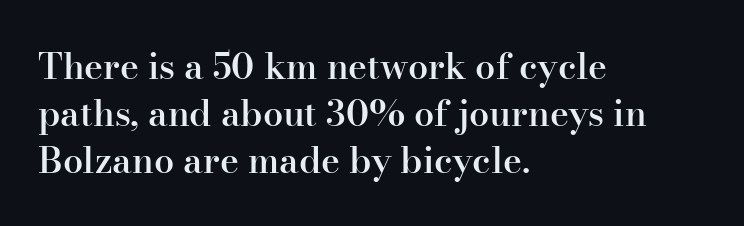
Q: Is the text bold? A: Semi-bold.
Q: Is the text italic (slanted)? A: No, it is upright.
Q: Is the typeface a serif or a sans-serif typeface? A: Serif.
Q: Is the text underlined? A: No.
Q: How is the paragraph aligned? A: Left-aligned.
Q: Is the spacing between letters normal or unusually wide? A: Normal.
Q: Is the spacing between lines tight, normal or loose? A: Normal.
Q: Width (condensed, normal, or wide)? A: Normal.
Q: Stroke contrast? A: High.
Q: x-height? A: Small.
Q: Monospaced? A: No.
